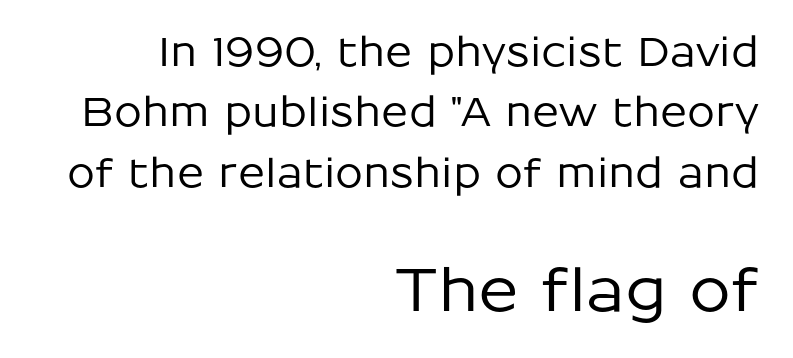
The block sitting lower on the canvas is the one with enlarged characters. You could call the tracking neutral — neither tight nor loose. The space between consecutive lines is moderate. The passage is arranged like a letterhead date or caption credit — flush right. If you drew a line through each stem, it would be perfectly vertical.
